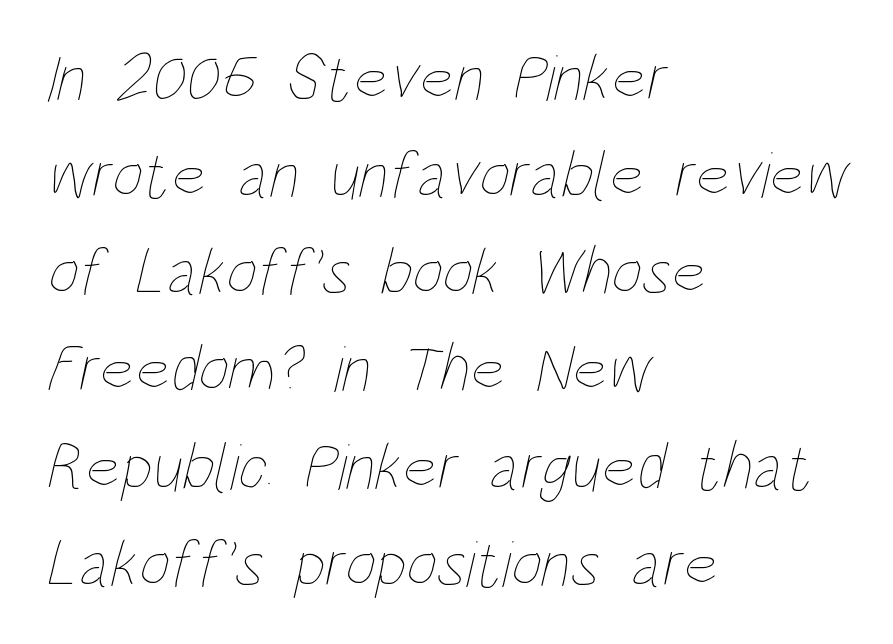
Where is the straight margin? On the left. Think of a printed novel: that variable character pitch is what you see here. Descenders are the only things crossing below the line. Does the leading feel generous? No, just average. Look at the tracking — it's just the regular setting, nothing added.
